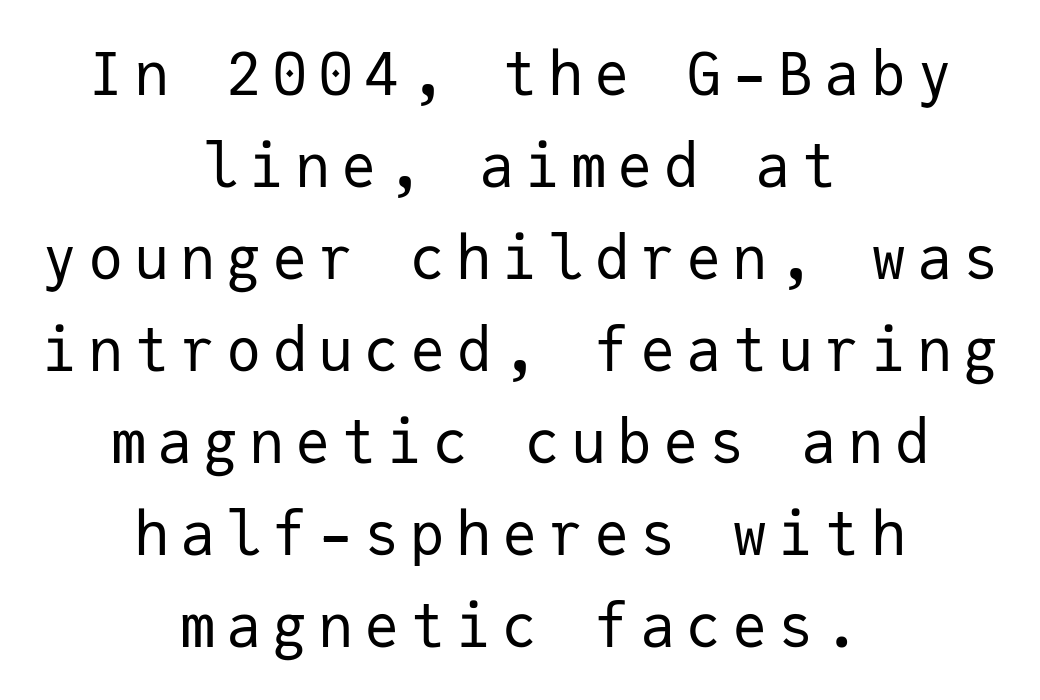
{"serif": "no", "italic": "no", "bold": "no", "weight": "regular", "width": "normal", "stroke_contrast": "low", "x_height": "medium", "monospaced": "yes", "underline": "no", "align": "center", "line_spacing": "normal", "line_spacing_ratio": 1.56, "glyph_px": 59}
